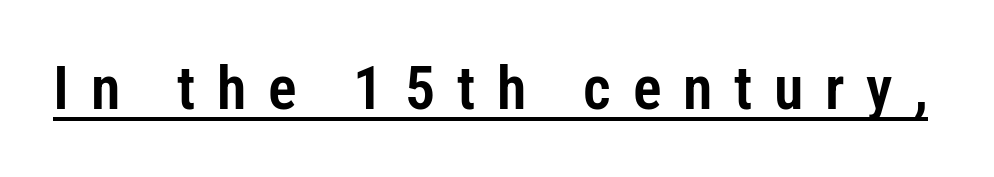
Q: Is the text italic (slanted)? A: No, it is upright.
Q: Is the typeface a serif or a sans-serif typeface? A: Sans-serif.
Q: Is the text underlined? A: Yes.
Q: Is the spacing between letters normal or unusually wide? A: Unusually wide.
Q: Width (condensed, normal, or wide)? A: Condensed.
Q: Stroke contrast? A: Low.
Q: x-height? A: Medium.
Q: Monospaced? A: No.
